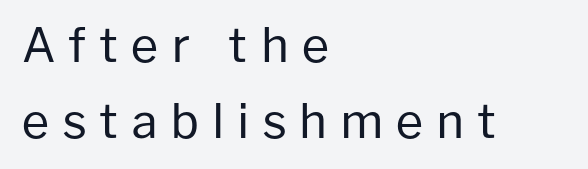
{"serif": "no", "italic": "no", "bold": "no", "weight": "regular", "width": "normal", "stroke_contrast": "low", "x_height": "medium", "monospaced": "no", "underline": "no", "align": "left", "line_spacing": "normal", "line_spacing_ratio": 1.62, "letter_spacing": "wide", "letter_spacing_em": 0.27, "glyph_px": 47}
